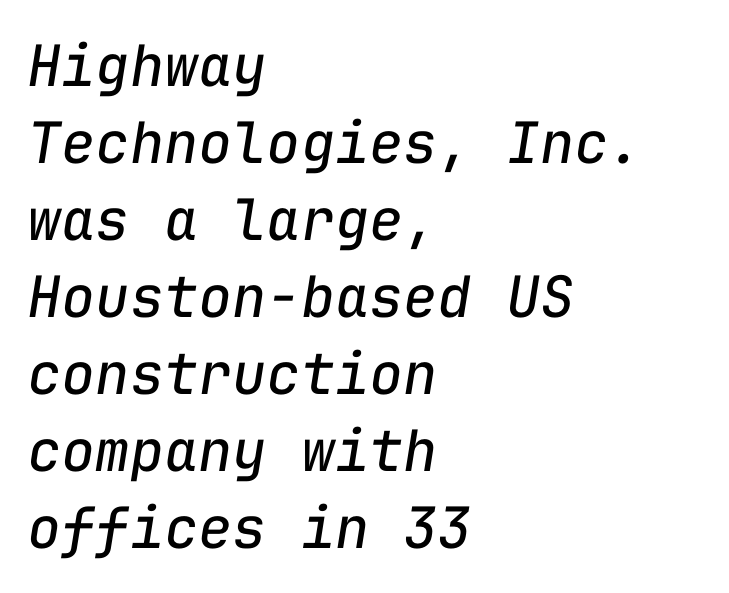
{"italic": "yes", "lean": "right", "slant_degrees": 9, "bold": "no", "weight": "regular", "width": "normal", "stroke_contrast": "low", "x_height": "medium", "monospaced": "yes", "underline": "no", "align": "left", "line_spacing": "normal", "line_spacing_ratio": 1.35, "letter_spacing": "normal", "letter_spacing_em": 0.0, "glyph_px": 57}
